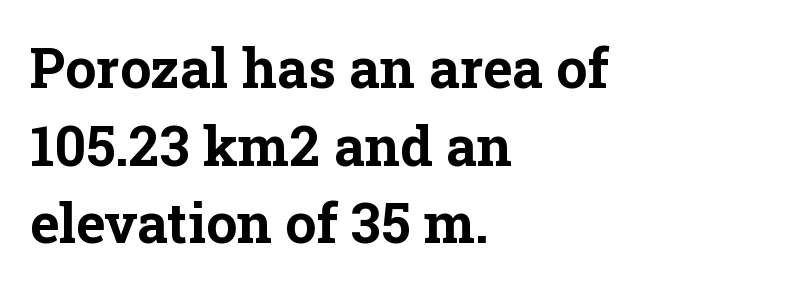
{"serif": "yes", "italic": "no", "bold": "yes", "weight": "bold", "width": "normal", "stroke_contrast": "low", "x_height": "medium", "monospaced": "no", "underline": "no", "align": "left", "line_spacing": "normal", "line_spacing_ratio": 1.41, "letter_spacing": "normal", "letter_spacing_em": 0.0, "glyph_px": 55}
